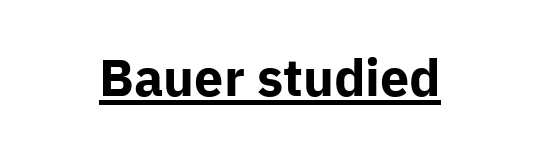
The type sits square on the baseline with zero lean. Heavy, bold letterforms. Unlike a traditional serif, this face leaves its strokes unadorned. Spacing between characters is what you'd get straight out of the box. Is this a fixed-width face? No — the glyphs have proportional, varying widths. Alignment: centered.
